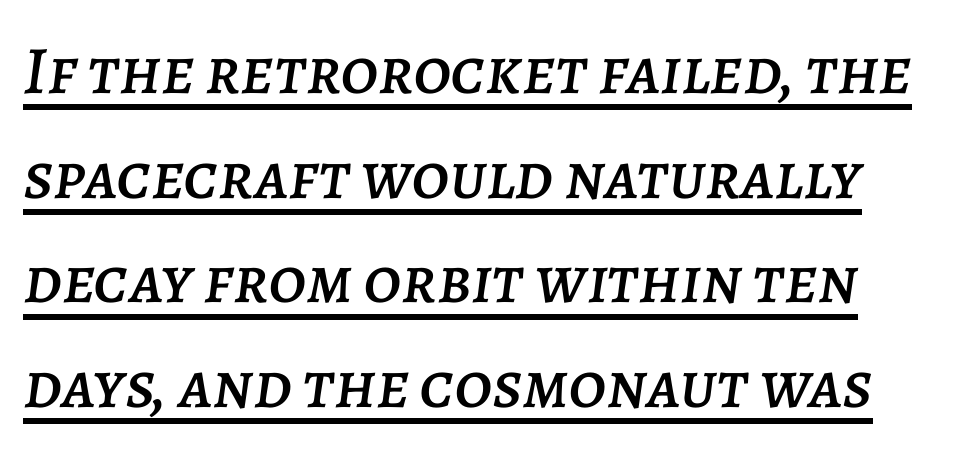
{"italic": "yes", "lean": "right", "slant_degrees": 7, "width": "normal", "stroke_contrast": "low", "x_height": "large", "monospaced": "no", "underline": "yes", "line_spacing": "normal", "line_spacing_ratio": 1.54, "letter_spacing": "normal", "letter_spacing_em": 0.0, "glyph_px": 68}
